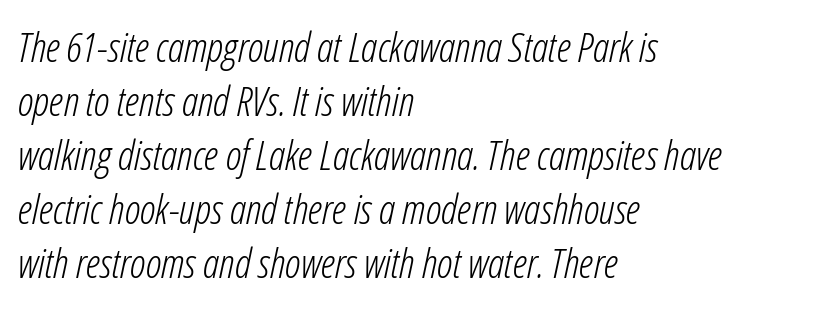
Regarding leading, the lines here are spaced in the standard way. The typesetter chose a ragged-right arrangement here. You could not count columns in this text — the font is proportionally spaced. Does the lettering tilt? It does — this is italic.
